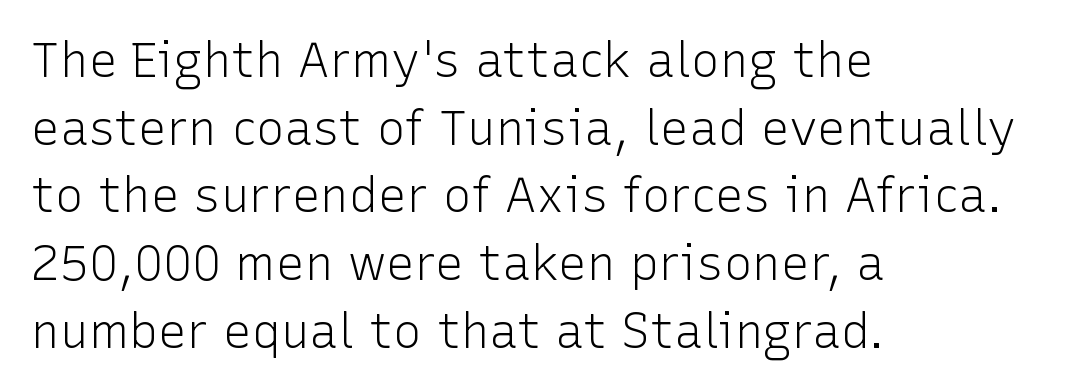
This rendering features lettering with no underline. The letters look calm and open, with moderate or lighter stems. Every stem runs plumb, perpendicular to the baseline. The characters display no serif detailing; their extremities are plain.
